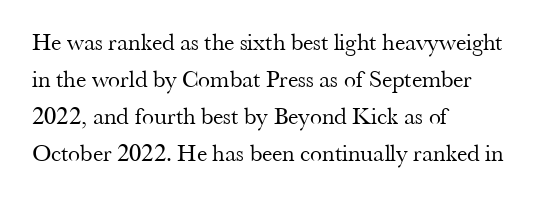
{"italic": "no", "bold": "no", "underline": "no", "align": "left", "line_spacing": "normal", "line_spacing_ratio": 1.54, "letter_spacing": "normal", "letter_spacing_em": 0.0, "glyph_px": 24}
